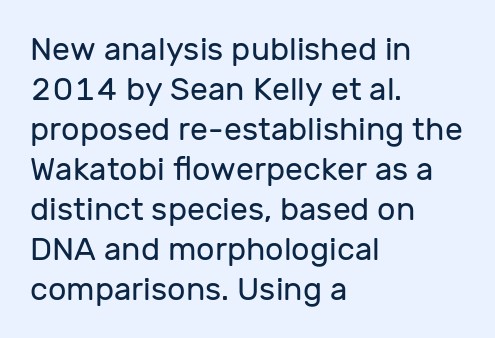
You could call the tracking neutral — neither tight nor loose. A sans-serif font was chosen for this passage. On a weight scale, this lands at 450 or below. Leading matches the norm, producing a regular column. Vertical strokes here are truly vertical. This sample has the flowing, uneven cadence of proportional lettering.
